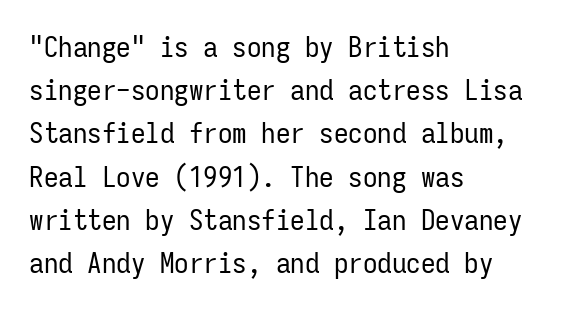
Q: Is the text bold? A: No.
Q: Is the text italic (slanted)? A: No, it is upright.
Q: Is the typeface a serif or a sans-serif typeface? A: Sans-serif.
Q: Is the text underlined? A: No.
Q: How is the paragraph aligned? A: Left-aligned.
Q: Is the spacing between letters normal or unusually wide? A: Normal.
Q: Is the spacing between lines tight, normal or loose? A: Normal.
Q: Width (condensed, normal, or wide)? A: Condensed.
Q: Stroke contrast? A: Low.
Q: x-height? A: Medium.
Q: Monospaced? A: Yes.
